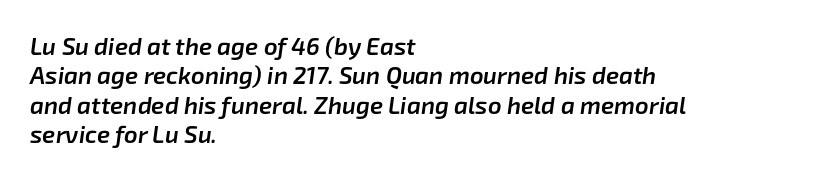
The font's italic variant was chosen for this text. Each glyph is drawn with semibold strokes, heavier than normal yet not fully bold. The text block is weighted toward the left margin, trailing off unevenly rightward. The space directly below the letters is spotless. Tracking here is standard; glyphs follow each other at the usual distance.
